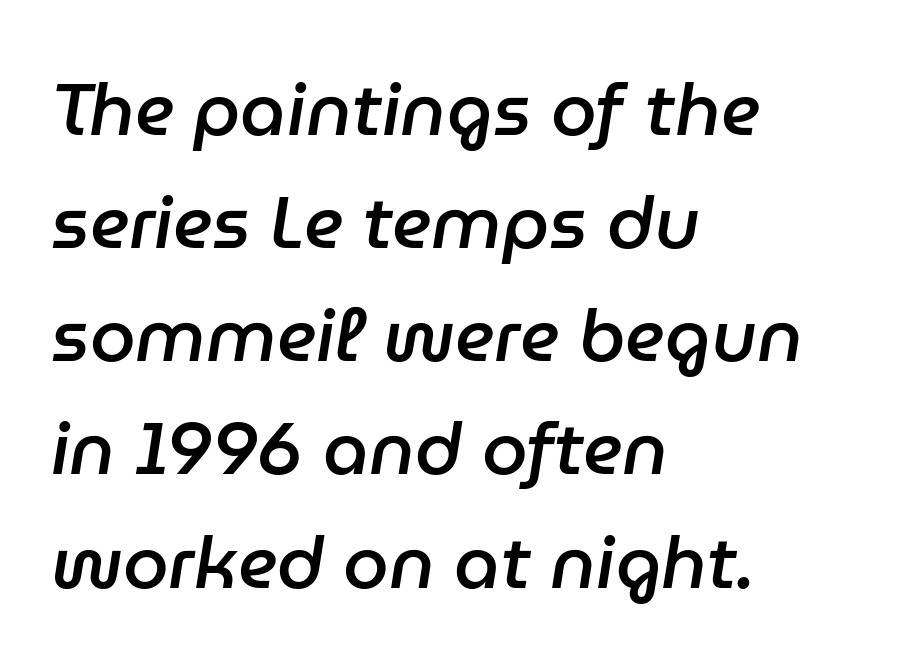
The image shows 73 px semibold type, italic (leaning right); set left-aligned, normal line spacing (1.55x), normal letter spacing, not underlined; low stroke contrast and a medium x-height.
